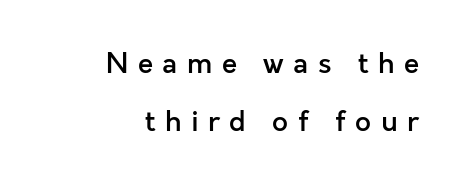
Q: Is the text bold? A: Semi-bold.
Q: Is the text italic (slanted)? A: No, it is upright.
Q: Is the typeface a serif or a sans-serif typeface? A: Sans-serif.
Q: Is the text underlined? A: No.
Q: How is the paragraph aligned? A: Right-aligned.
Q: Is the spacing between letters normal or unusually wide? A: Unusually wide.
Q: Is the spacing between lines tight, normal or loose? A: Loose.
Q: Width (condensed, normal, or wide)? A: Normal.
Q: x-height? A: Medium.
Q: Monospaced? A: No.
